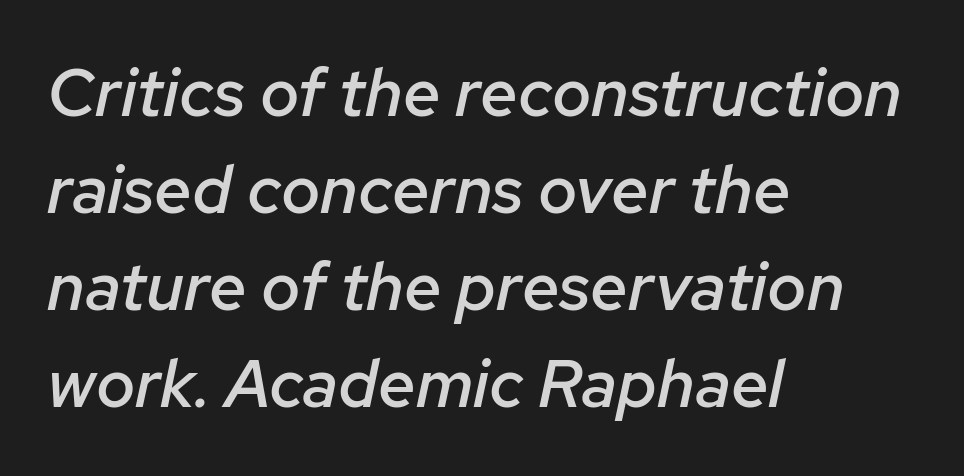
Q: Is the text bold? A: Semi-bold.
Q: Is the text italic (slanted)? A: Yes, it leans right by about 12 degrees.
Q: Is the text underlined? A: No.
Q: How is the paragraph aligned? A: Left-aligned.
Q: Is the spacing between letters normal or unusually wide? A: Normal.
Q: Is the spacing between lines tight, normal or loose? A: Normal.
Q: Width (condensed, normal, or wide)? A: Normal.
Q: Stroke contrast? A: Low.
Q: x-height? A: Medium.
Q: Monospaced? A: No.
